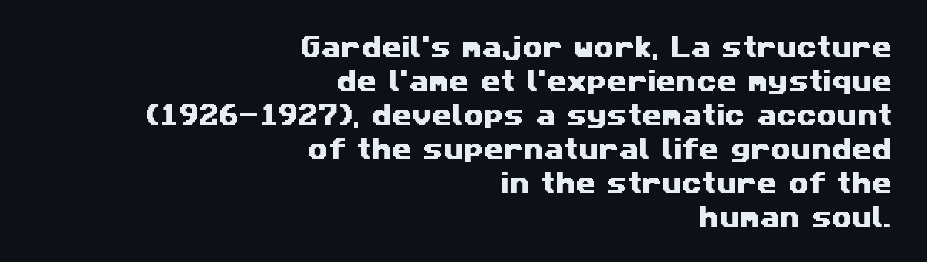
Q: Is the text underlined? A: No.
Q: How is the paragraph aligned? A: Right-aligned.
Q: Is the spacing between letters normal or unusually wide? A: Normal.
Q: Is the spacing between lines tight, normal or loose? A: Normal.
